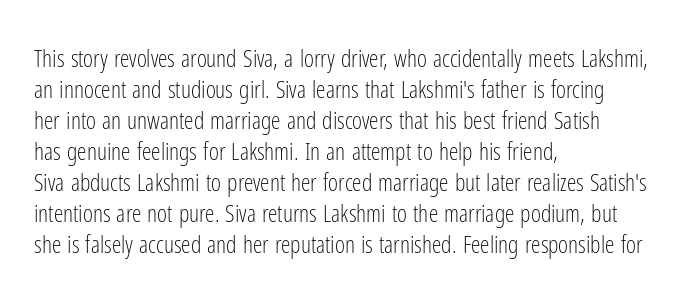
The image shows 24 px text type, upright; set left-aligned, normal line spacing (1.29x), normal letter spacing, not underlined.
